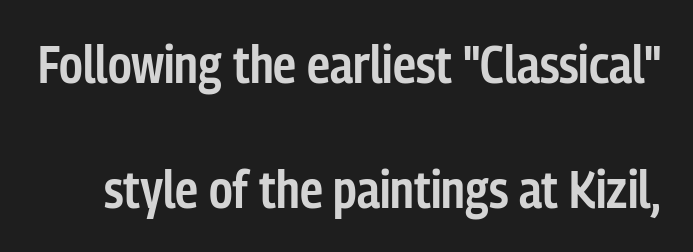
{"serif": "no", "italic": "no", "bold": "semi", "weight": "semibold", "width": "condensed", "stroke_contrast": "low", "x_height": "medium", "monospaced": "no", "underline": "no", "line_spacing": "loose", "line_spacing_ratio": 2.4, "letter_spacing": "normal", "letter_spacing_em": 0.0, "glyph_px": 52}
